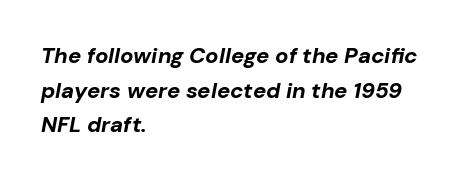
Teacher's note: observe the even left margin — that is flush-left alignment. Letter spacing: default. Look at the stroke-to-counter ratio: heavy, a bold. The passage shown leans; its letterforms are oblique. The designer left line spacing at the default.
